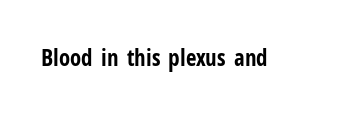
{"italic": "no", "bold": "yes", "underline": "no", "letter_spacing": "normal", "letter_spacing_em": 0.0, "glyph_px": 23}
